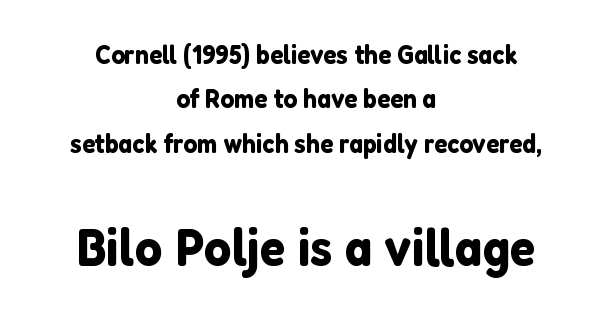
The image shows 54 px sans-serif type, upright; set centered, normal line spacing (1.64x), normal letter spacing, not underlined; the second (bottom) block is 2.0x larger; low stroke contrast and a medium x-height.
